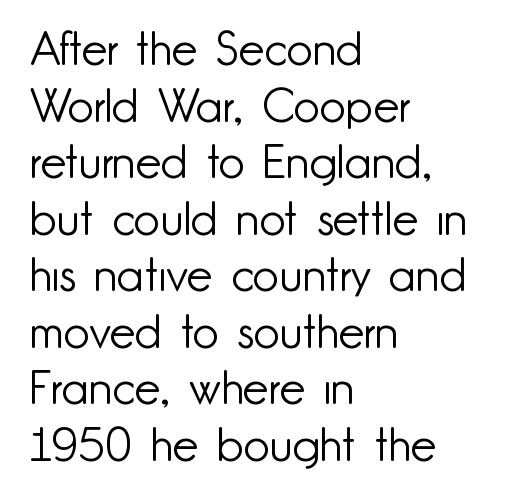
Regarding serifs, this sample does without them. The space directly below the letters is spotless. A light-to-regular cut is what we see here. The line texture is even and compact thanks to regular tracking.
